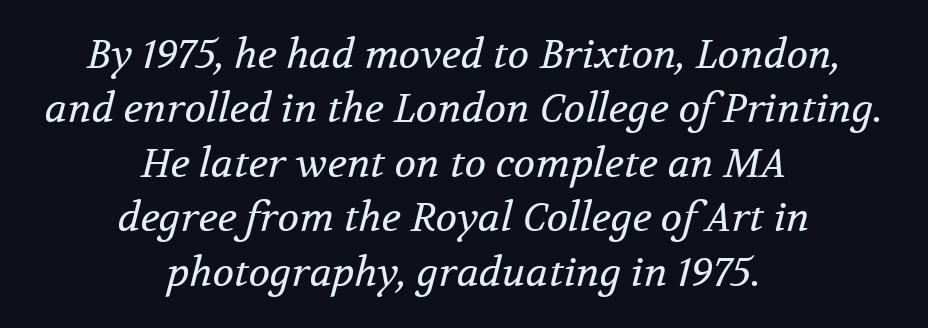
{"serif": "yes", "italic": "yes", "lean": "right", "slant_degrees": 12, "bold": "no", "weight": "regular", "width": "normal", "stroke_contrast": "medium", "x_height": "medium", "monospaced": "no", "underline": "no", "align": "center", "line_spacing": "normal", "line_spacing_ratio": 1.36, "letter_spacing": "normal", "letter_spacing_em": 0.0, "glyph_px": 40}
